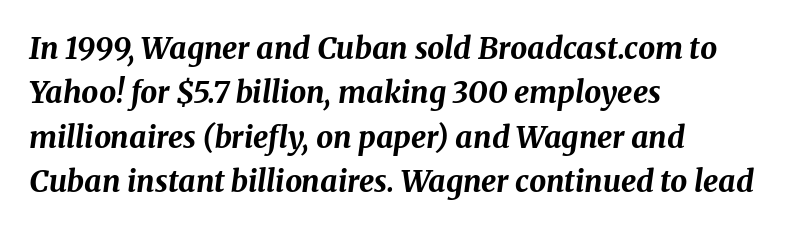
The image shows 30 px bold type, italic (leaning right); set left-aligned, normal line spacing (1.48x), normal letter spacing, not underlined; medium stroke contrast and a medium x-height.
